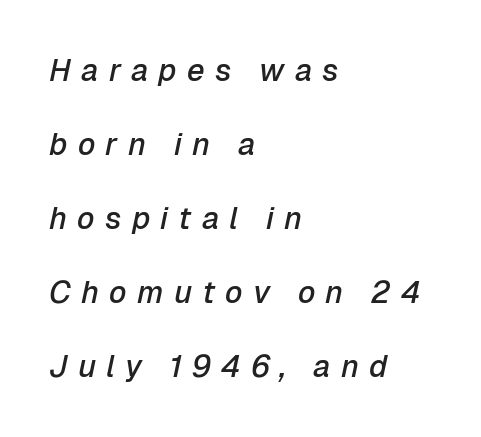
{"italic": "yes", "lean": "right", "slant_degrees": 12, "bold": "semi", "weight": "semibold", "width": "normal", "stroke_contrast": "low", "x_height": "medium", "monospaced": "no", "underline": "no", "align": "left", "line_spacing": "loose", "line_spacing_ratio": 2.39, "letter_spacing": "wide", "letter_spacing_em": 0.33, "glyph_px": 31}
